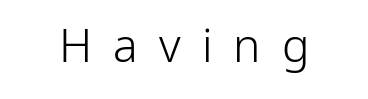
The image shows 46 px light sans-serif type, upright; set unusually wide letter spacing (+0.46 em), not underlined; low stroke contrast and a medium x-height.
